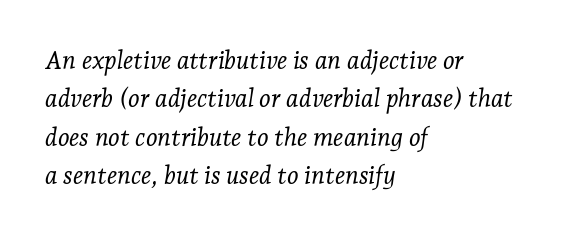
{"italic": "yes", "lean": "right", "slant_degrees": 7, "bold": "no", "underline": "no", "align": "left", "line_spacing": "normal", "line_spacing_ratio": 1.54, "letter_spacing": "normal", "letter_spacing_em": 0.0, "glyph_px": 25}
